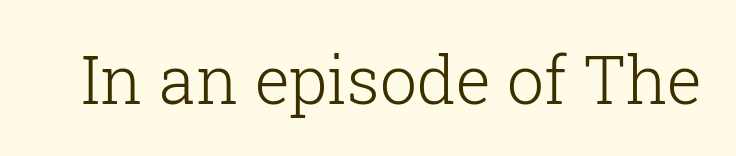
{"serif": "yes", "italic": "no", "bold": "no", "weight": "light", "width": "normal", "stroke_contrast": "low", "x_height": "medium", "monospaced": "no", "underline": "no", "letter_spacing": "normal", "letter_spacing_em": 0.0, "glyph_px": 66}
